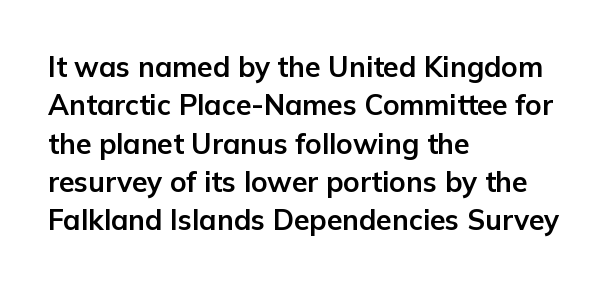
The image shows 28 px bold sans-serif type, upright; set left-aligned, normal line spacing (1.37x), normal letter spacing, not underlined; low stroke contrast and a medium x-height.
